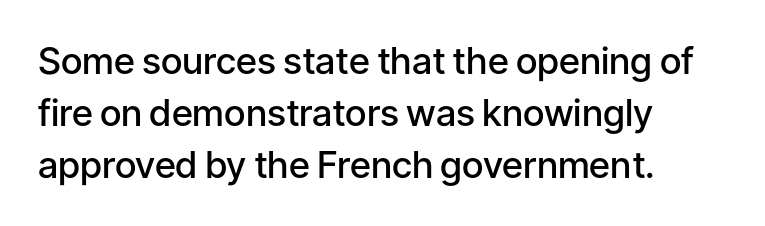
{"serif": "no", "italic": "no", "bold": "semi", "weight": "semibold", "width": "normal", "stroke_contrast": "low", "x_height": "medium", "monospaced": "no", "underline": "no", "align": "left", "line_spacing": "normal", "line_spacing_ratio": 1.41, "letter_spacing": "normal", "letter_spacing_em": 0.0, "glyph_px": 37}
